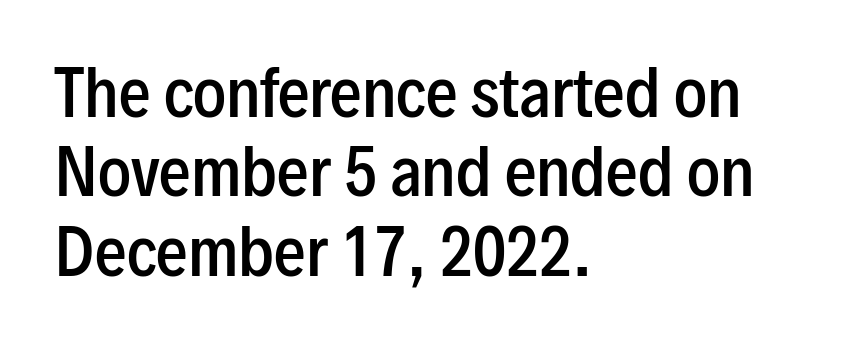
This sample is left-justified, so line endings fall wherever the words run out. This sample uses plain, unmodified letter spacing. Grotesque or geometric, the face here clearly has no serifs. Think of a printed novel: that variable character pitch is what you see here. Quick note: interline space is typical. Descender tails drop into unmarked territory.
